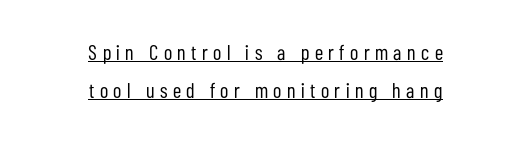
{"italic": "no", "bold": "no", "underline": "yes", "align": "center", "line_spacing_ratio": 1.82, "letter_spacing": "wide", "letter_spacing_em": 0.26, "glyph_px": 21}
